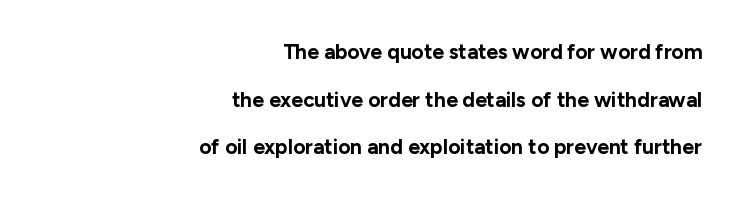
The tracking reads as untouched default to a designer's eye. Descender tails drop into unmarked territory. Rows of type keep a wide berth in the vertical direction. The ragged edge is on the left, which tells us the setting is flush right.
